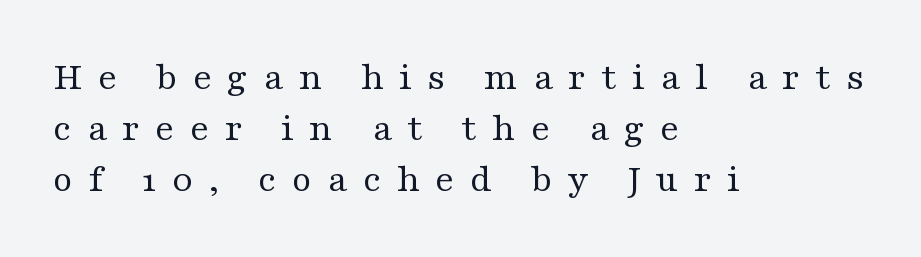
Do the characters align in a grid? No, the font is proportional. The strokes carry an ordinary text weight at most. Students, note that the glyphs here are deliberately spaced far apart. Is this a sans? No — the strokes have serifs.
